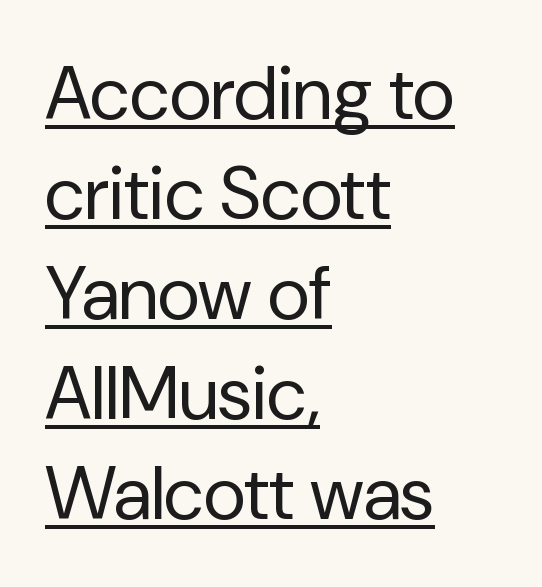
{"serif": "no", "italic": "no", "bold": "no", "weight": "regular", "width": "normal", "stroke_contrast": "low", "x_height": "medium", "monospaced": "no", "underline": "yes", "align": "left", "line_spacing": "normal", "line_spacing_ratio": 1.35, "letter_spacing": "normal", "letter_spacing_em": 0.0, "glyph_px": 74}
